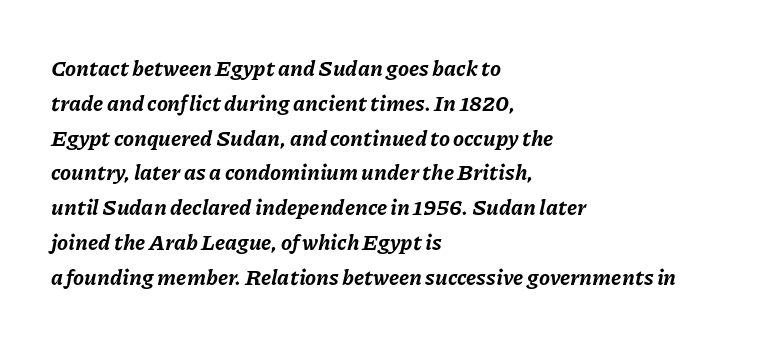
Q: Is the text bold? A: Yes.
Q: Is the text italic (slanted)? A: Yes, it leans right by about 11 degrees.
Q: Is the text underlined? A: No.
Q: How is the paragraph aligned? A: Left-aligned.
Q: Is the spacing between letters normal or unusually wide? A: Normal.
Q: Is the spacing between lines tight, normal or loose? A: Normal.
